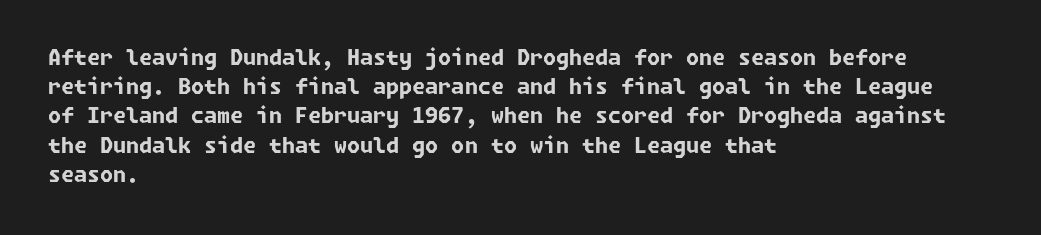
Q: Is the text bold? A: Yes.
Q: Is the text underlined? A: No.
Q: How is the paragraph aligned? A: Left-aligned.
Q: Is the spacing between letters normal or unusually wide? A: Normal.
Q: Is the spacing between lines tight, normal or loose? A: Normal.
